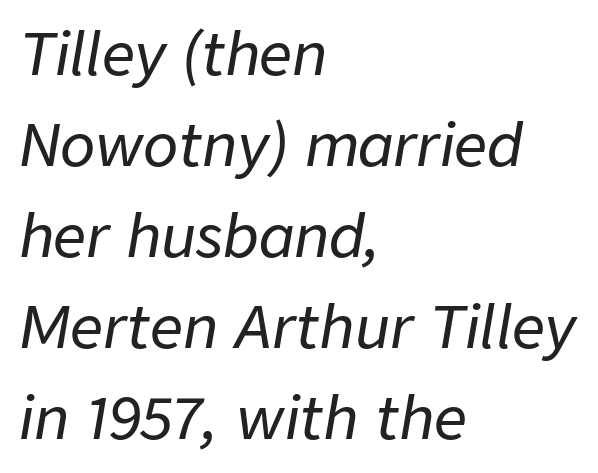
The image shows 58 px text type, italic (leaning right); set left-aligned, normal line spacing (1.57x), normal letter spacing, not underlined; low stroke contrast and a medium x-height.
